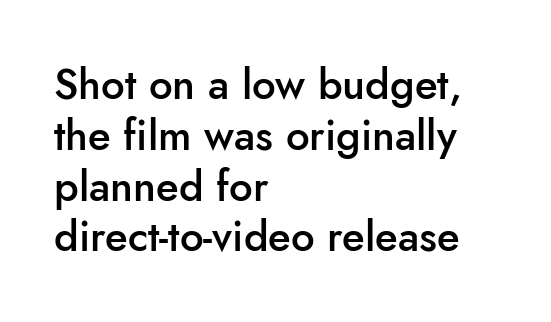
The image shows 42 px semibold sans-serif type, upright; set left-aligned, line spacing 1.21x, normal letter spacing, not underlined; low stroke contrast and a small x-height.
